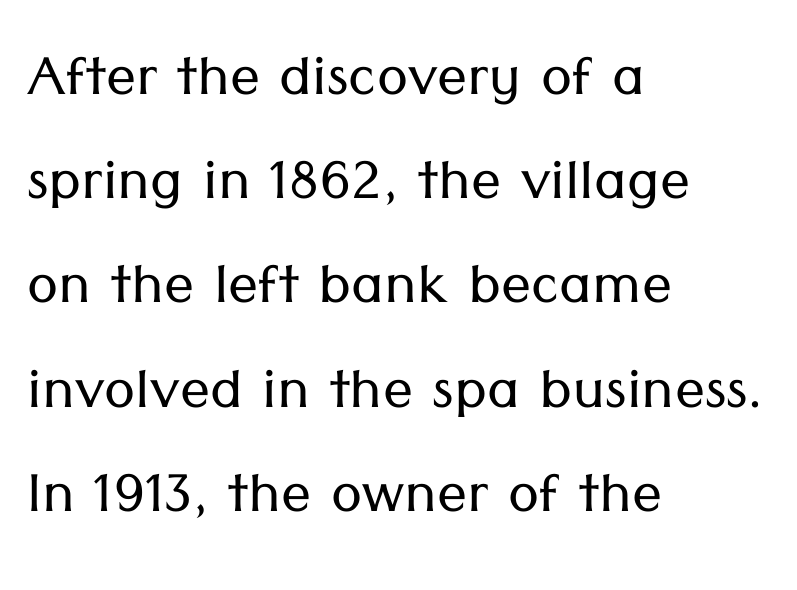
The image shows 75 px light sans-serif type, upright; set left-aligned, normal line spacing (1.39x), normal letter spacing, not underlined; low stroke contrast and a medium x-height.
